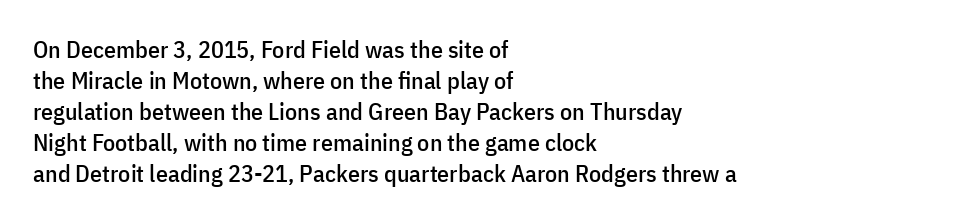
{"italic": "no", "underline": "no", "align": "left", "line_spacing": "normal", "line_spacing_ratio": 1.29, "letter_spacing": "normal", "letter_spacing_em": 0.0, "glyph_px": 24}
